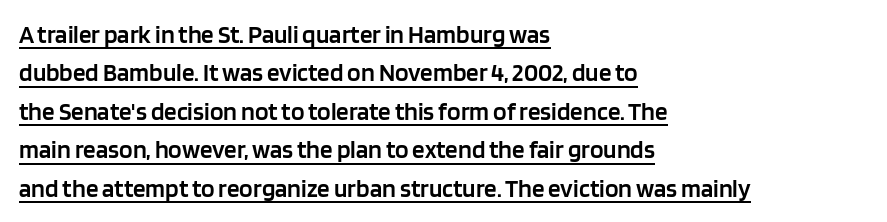
Q: Is the text bold? A: Semi-bold.
Q: Is the text italic (slanted)? A: No, it is upright.
Q: Is the text underlined? A: Yes.
Q: How is the paragraph aligned? A: Left-aligned.
Q: Is the spacing between letters normal or unusually wide? A: Normal.
Q: Is the spacing between lines tight, normal or loose? A: Normal.
